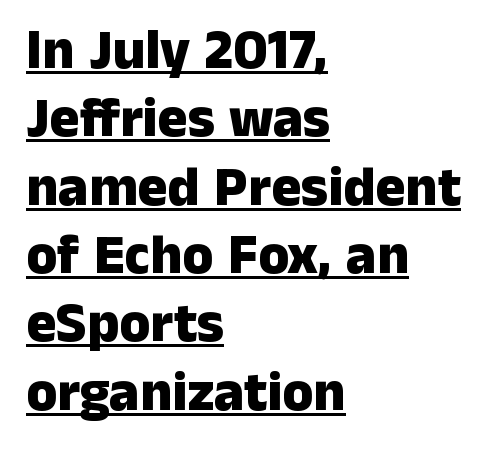
There is no visible air inserted between adjacent glyphs. This sample has the flowing, uneven cadence of proportional lettering. The typeface chosen for these lines omits serifs. The rendering uses a bold face; every stroke is thick and dark.
